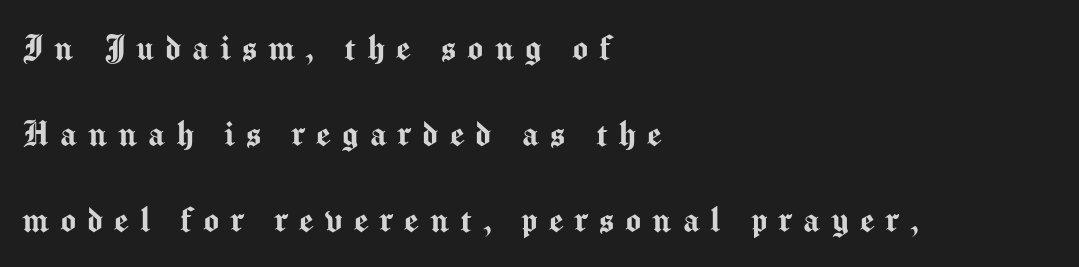
The image shows 41 px sans-serif type, upright; set left-aligned, loose line spacing (2.1x), unusually wide letter spacing (+0.27 em), not underlined; medium stroke contrast and a medium x-height.
